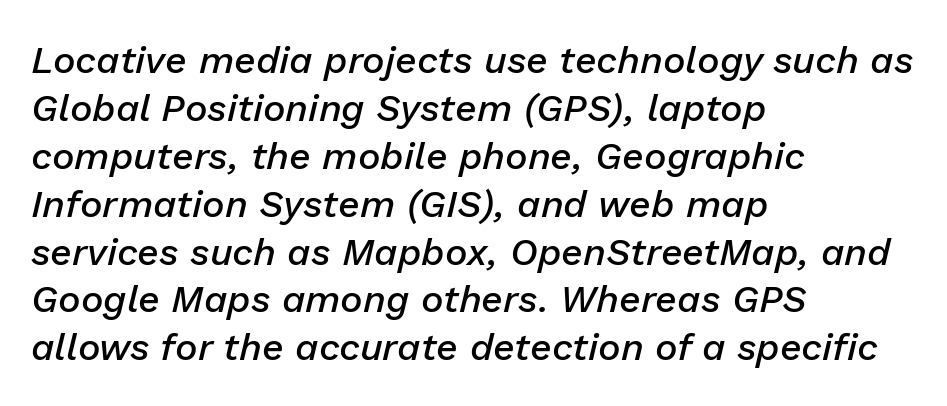
{"italic": "yes", "lean": "right", "slant_degrees": 13, "bold": "semi", "weight": "semibold", "width": "normal", "stroke_contrast": "low", "x_height": "medium", "monospaced": "no", "underline": "no", "align": "left", "line_spacing": "normal", "line_spacing_ratio": 1.26, "letter_spacing": "normal", "letter_spacing_em": 0.0, "glyph_px": 38}
